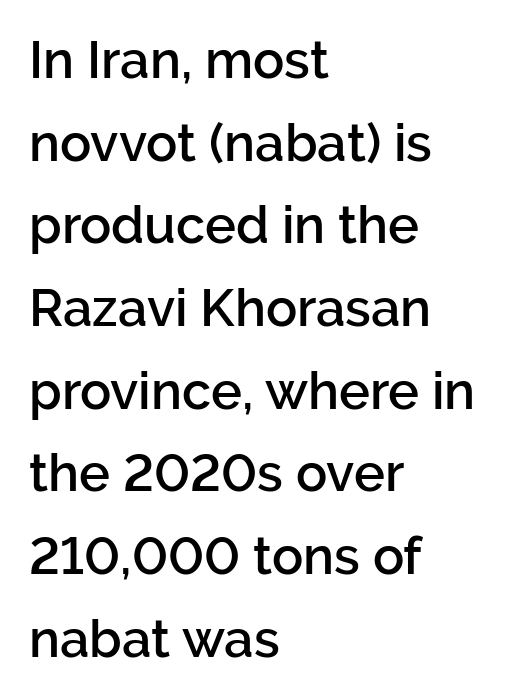
Q: Is the text bold? A: Semi-bold.
Q: Is the text italic (slanted)? A: No, it is upright.
Q: Is the typeface a serif or a sans-serif typeface? A: Sans-serif.
Q: Is the text underlined? A: No.
Q: How is the paragraph aligned? A: Left-aligned.
Q: Is the spacing between letters normal or unusually wide? A: Normal.
Q: Is the spacing between lines tight, normal or loose? A: Normal.
Q: Width (condensed, normal, or wide)? A: Normal.
Q: Stroke contrast? A: Low.
Q: x-height? A: Medium.
Q: Monospaced? A: No.
